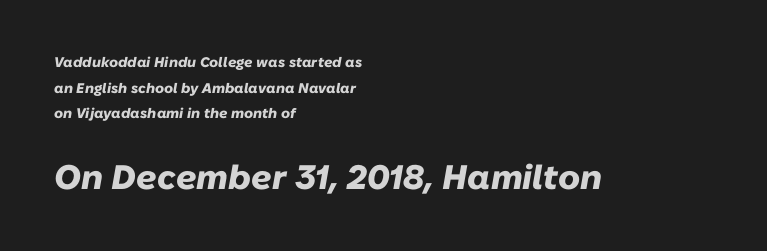
Q: Is the text bold? A: Yes.
Q: Is the text italic (slanted)? A: Yes, it leans right by about 10 degrees.
Q: Is the text underlined? A: No.
Q: How is the paragraph aligned? A: Left-aligned.
Q: Is the spacing between letters normal or unusually wide? A: Normal.
Q: Which block of text is set in a larger size, the first (top) or the second (bottom)? A: The second (bottom) one.
Q: Width (condensed, normal, or wide)? A: Normal.
Q: Stroke contrast? A: Low.
Q: x-height? A: Medium.
Q: Monospaced? A: No.
